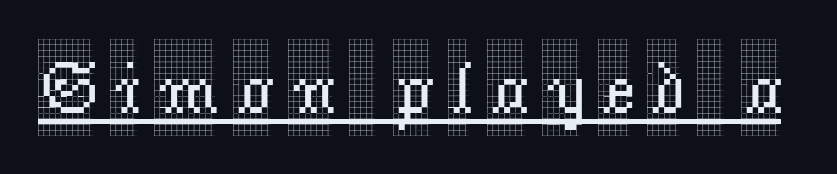
Q: Is the text italic (slanted)? A: No, it is upright.
Q: Is the typeface a serif or a sans-serif typeface? A: Serif.
Q: Is the text underlined? A: Yes.
Q: Is the spacing between letters normal or unusually wide? A: Unusually wide.
Q: Width (condensed, normal, or wide)? A: Condensed.
Q: x-height? A: Large.
Q: Monospaced? A: No.
